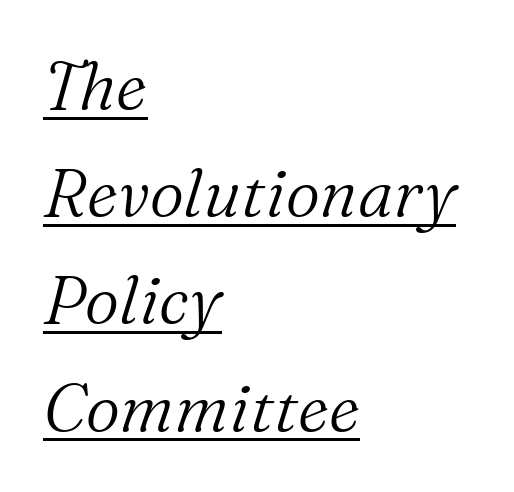
{"serif": "yes", "italic": "yes", "lean": "right", "slant_degrees": 16, "bold": "no", "weight": "light", "width": "normal", "stroke_contrast": "medium", "x_height": "medium", "monospaced": "no", "underline": "yes", "align": "left", "line_spacing": "normal", "line_spacing_ratio": 1.6, "letter_spacing": "normal", "letter_spacing_em": 0.0, "glyph_px": 67}
